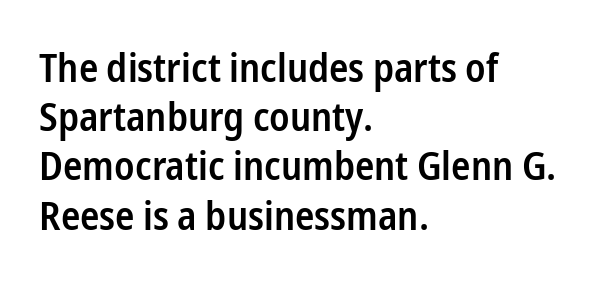
Style check: upright. Short and long lines alike share a common starting point at left. No word sits above an underline. Are there feet on the stems? There aren't — it's a sans.
